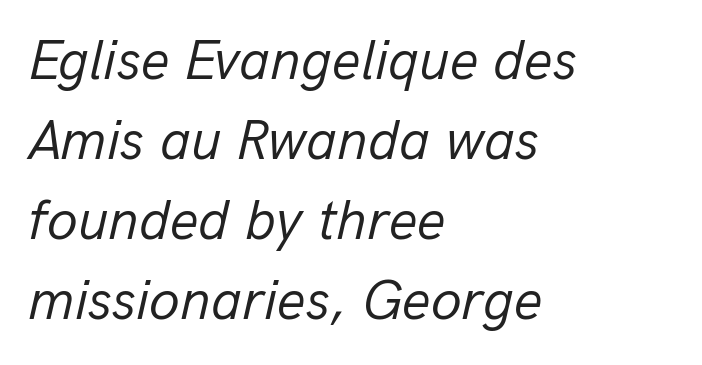
Between one letter and the next there's only the usual sliver of space. Weight class: somewhere from thin through regular. Compared with typical paragraphs, the rows here are spaced about the same. The passage shown is typed in a proportional face where columns would drift.
